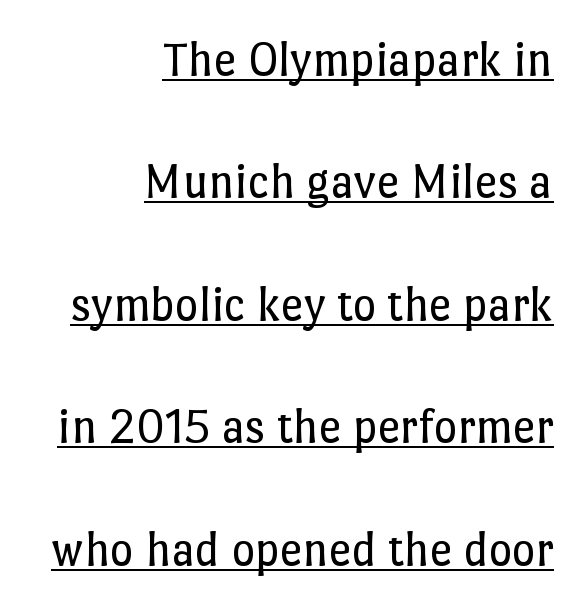
The image shows 50 px regular-weight type, upright; set right-aligned, loose line spacing (2.45x), normal letter spacing, underlined; low stroke contrast and a medium x-height.
